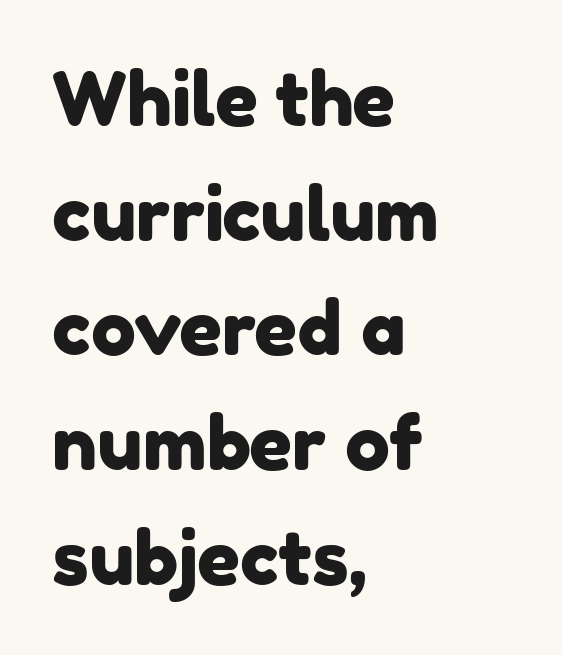
If you drew a ruler down the left edge, every line would touch it. The letterforms sit shoulder to shoulder at normal distance. A typesetter would call this leading conventional body-copy spacing. The type family on display is of the sans-serif kind. The gap between lines stays unmarked. Here the designer chose a conventional face with non-uniform glyph widths.
